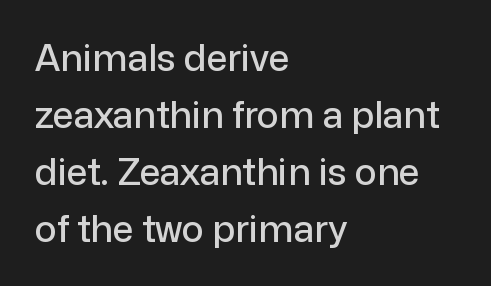
The image shows 37 px sans-serif type, upright; set left-aligned, normal line spacing (1.54x), normal letter spacing, not underlined; low stroke contrast and a medium x-height.
